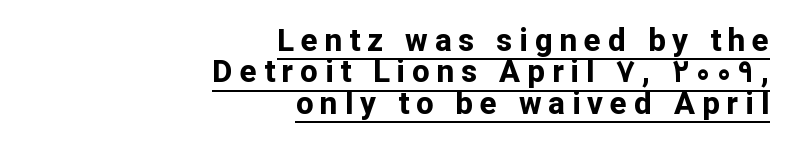
Q: Is the text bold? A: Yes.
Q: Is the text italic (slanted)? A: No, it is upright.
Q: Is the typeface a serif or a sans-serif typeface? A: Sans-serif.
Q: Is the text underlined? A: Yes.
Q: How is the paragraph aligned? A: Right-aligned.
Q: Is the spacing between letters normal or unusually wide? A: Unusually wide.
Q: Is the spacing between lines tight, normal or loose? A: Tight.
Q: Width (condensed, normal, or wide)? A: Normal.
Q: Stroke contrast? A: Low.
Q: x-height? A: Medium.
Q: Monospaced? A: No.
